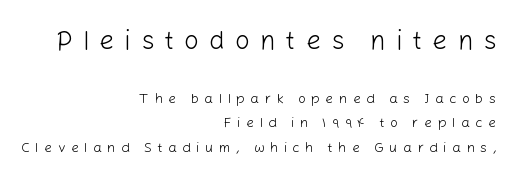
The image shows 26 px text type, upright; set right-aligned, line spacing 1.74x, unusually wide letter spacing (+0.39 em), not underlined; the first (top) block is 1.86x larger.
